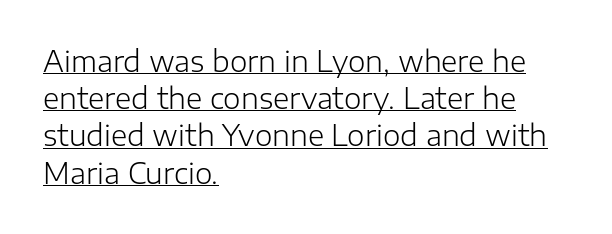
The image shows 28 px light sans-serif type, upright; set left-aligned, normal line spacing (1.33x), normal letter spacing, underlined; low stroke contrast and a medium x-height.
